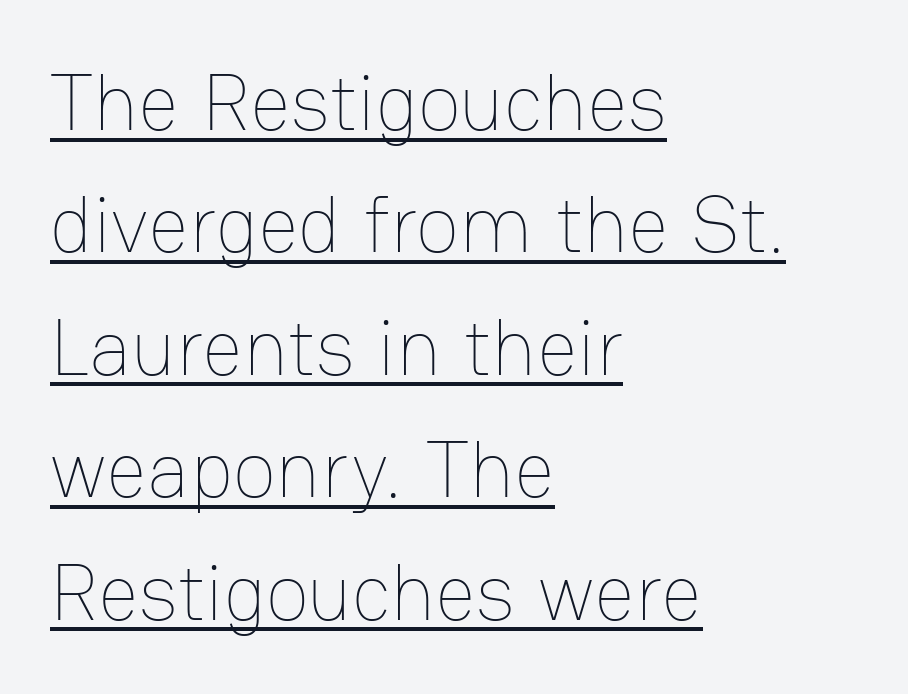
Q: Is the text bold? A: No.
Q: Is the text italic (slanted)? A: No, it is upright.
Q: Is the text underlined? A: Yes.
Q: How is the paragraph aligned? A: Left-aligned.
Q: Is the spacing between letters normal or unusually wide? A: Normal.
Q: Is the spacing between lines tight, normal or loose? A: Normal.
Q: Width (condensed, normal, or wide)? A: Normal.
Q: Stroke contrast? A: Low.
Q: x-height? A: Medium.
Q: Monospaced? A: No.
